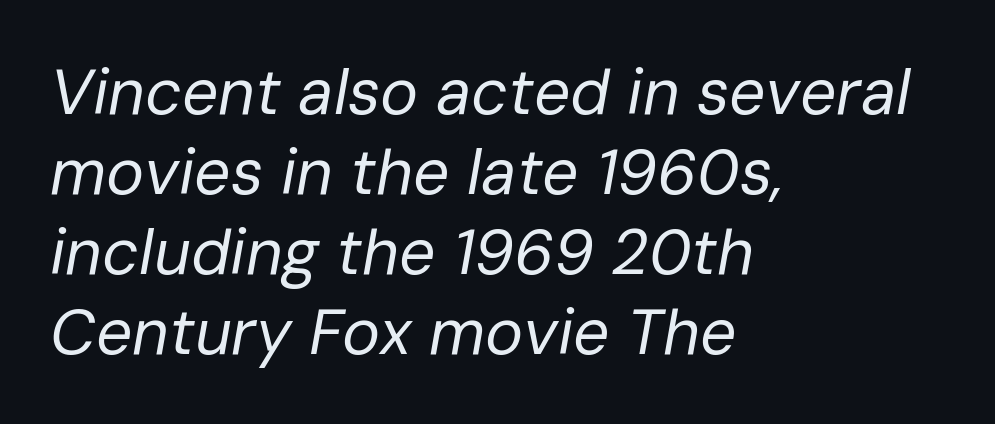
Varying glyph widths throughout — classic text-font behaviour. This rendering leaves character spacing at its baseline value. Anything drawn beneath the words? Only blank space. Evenly set lines give the paragraph a standard silhouette.
